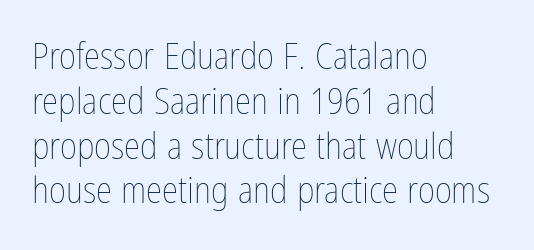
{"italic": "no", "bold": "no", "weight": "thin", "width": "condensed", "stroke_contrast": "low", "x_height": "medium", "monospaced": "no", "underline": "no", "align": "left", "line_spacing_ratio": 1.21, "letter_spacing": "normal", "letter_spacing_em": 0.0, "glyph_px": 37}
